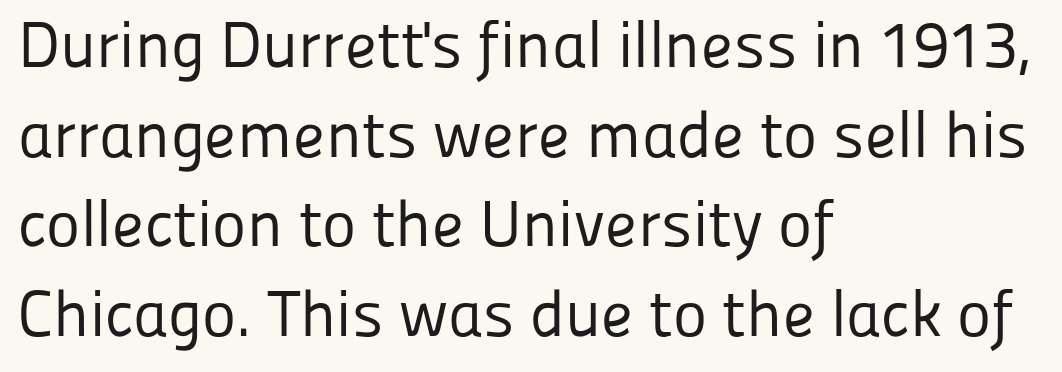
The passage shown stacks its lines at a standard gap. Character widths vary here, with narrow letters taking less room than wide ones. Compared with a typical body face, this is equally light or lighter still. These lines keep a tight, regular rhythm from letter to letter. The space beneath each line is pristine and unruled.
